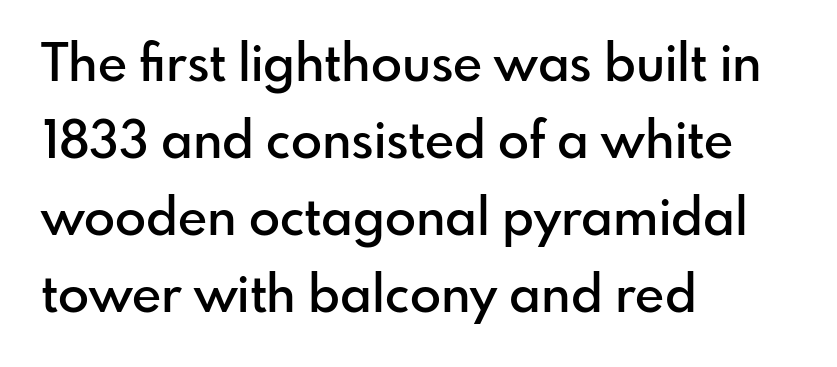
{"serif": "no", "italic": "no", "bold": "semi", "weight": "semibold", "width": "normal", "stroke_contrast": "low", "x_height": "small", "monospaced": "no", "underline": "no", "align": "left", "line_spacing": "normal", "line_spacing_ratio": 1.51, "letter_spacing": "normal", "letter_spacing_em": 0.0, "glyph_px": 51}
